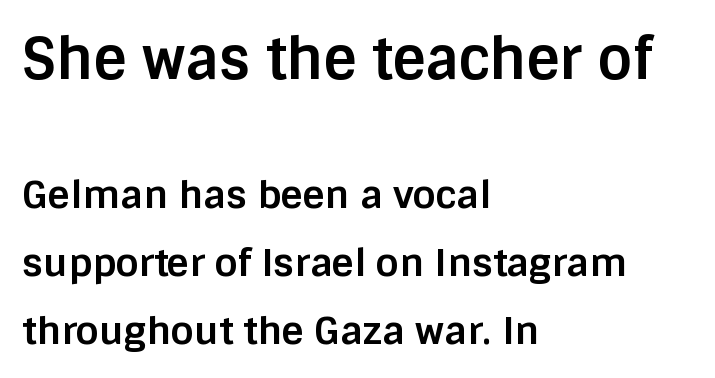
{"serif": "no", "italic": "no", "bold": "yes", "weight": "bold", "width": "normal", "stroke_contrast": "low", "x_height": "large", "monospaced": "no", "underline": "no", "align": "left", "line_spacing_ratio": 1.79, "letter_spacing": "normal", "letter_spacing_em": 0.0, "larger_block": "first", "size_ratio": 1.5, "glyph_px": 57}
